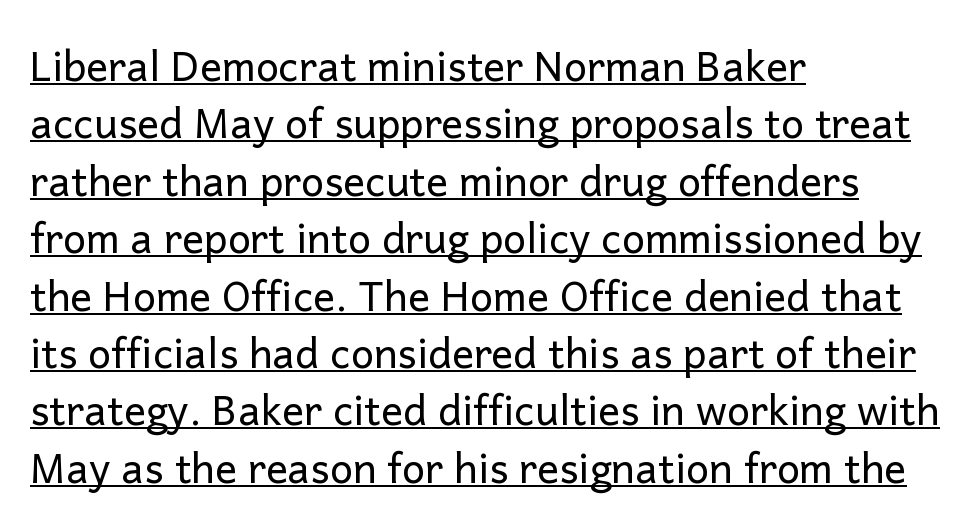
Tall strokes in this sample are plumb rather than angled. Regular leading. The typesetter has applied underlining to the passage shown. The type family on display is of the sans-serif kind.
